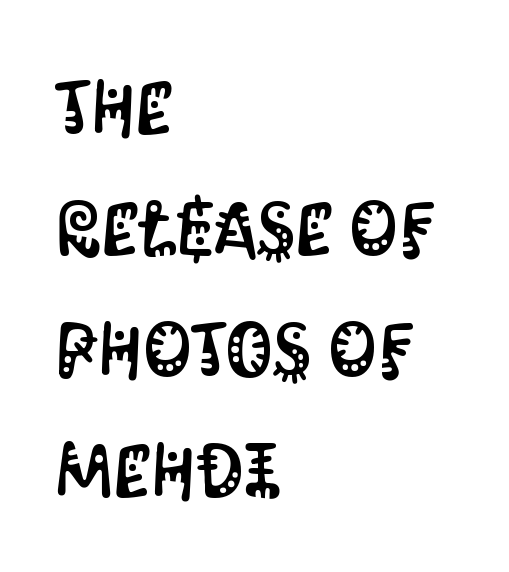
{"serif": "no", "italic": "no", "width": "condensed", "stroke_contrast": "medium", "x_height": "large", "monospaced": "no", "underline": "no", "align": "left", "line_spacing": "normal", "line_spacing_ratio": 1.59, "letter_spacing": "normal", "letter_spacing_em": 0.0, "glyph_px": 76}
